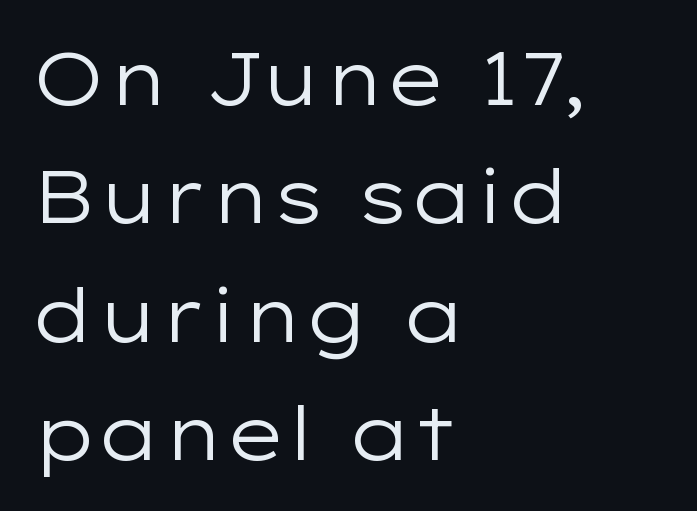
{"serif": "no", "italic": "no", "bold": "no", "weight": "regular", "width": "wide", "stroke_contrast": "low", "x_height": "medium", "monospaced": "no", "underline": "no", "align": "left", "line_spacing": "normal", "line_spacing_ratio": 1.6, "letter_spacing": "normal", "letter_spacing_em": 0.0, "glyph_px": 74}
